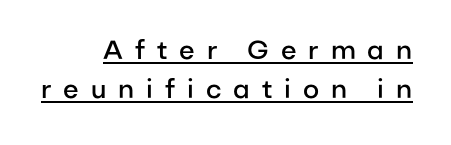
The image shows 26 px text type, upright; set right-aligned, normal line spacing (1.51x), unusually wide letter spacing (+0.46 em), underlined.
